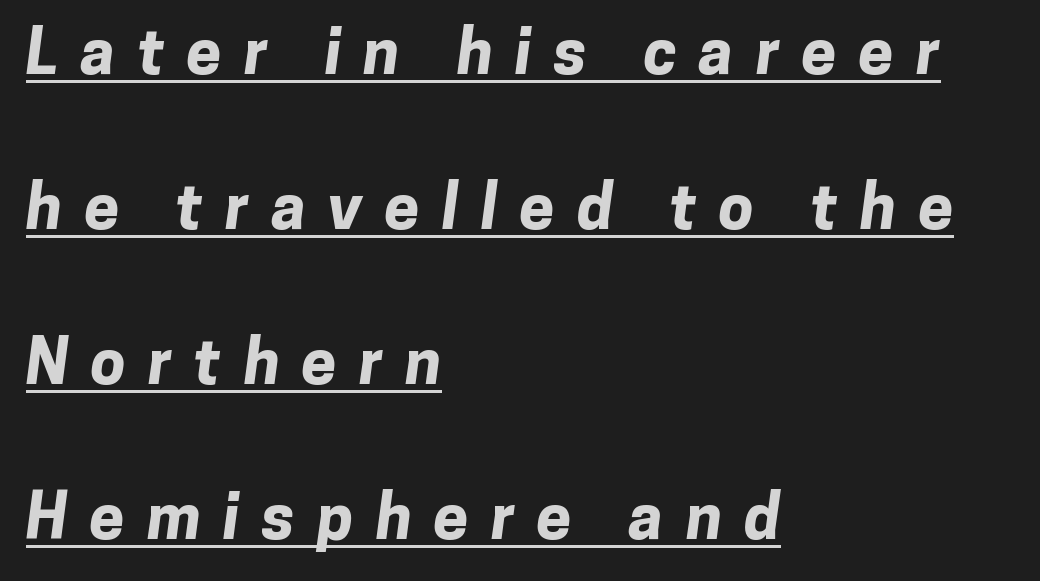
Q: Is the text bold? A: Yes.
Q: Is the typeface a serif or a sans-serif typeface? A: Sans-serif.
Q: Is the text underlined? A: Yes.
Q: How is the paragraph aligned? A: Left-aligned.
Q: Is the spacing between letters normal or unusually wide? A: Unusually wide.
Q: Is the spacing between lines tight, normal or loose? A: Loose.
Q: Width (condensed, normal, or wide)? A: Normal.
Q: Stroke contrast? A: Low.
Q: x-height? A: Medium.
Q: Monospaced? A: No.
